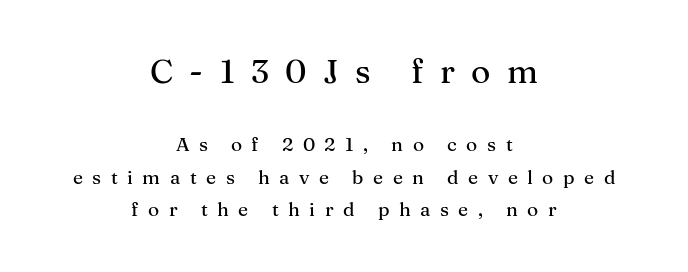
Q: Is the text italic (slanted)? A: No, it is upright.
Q: Is the typeface a serif or a sans-serif typeface? A: Serif.
Q: Is the text underlined? A: No.
Q: How is the paragraph aligned? A: Centered.
Q: Is the spacing between letters normal or unusually wide? A: Unusually wide.
Q: Is the spacing between lines tight, normal or loose? A: Normal.
Q: Which block of text is set in a larger size, the first (top) or the second (bottom)? A: The first (top) one.
Q: Width (condensed, normal, or wide)? A: Normal.
Q: Stroke contrast? A: Medium.
Q: x-height? A: Medium.
Q: Monospaced? A: No.
